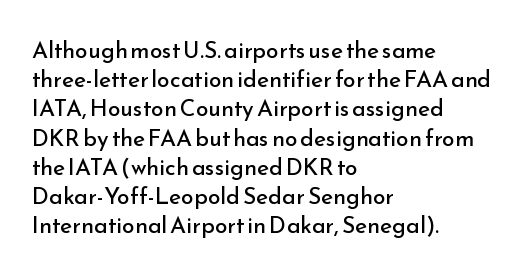
Q: Is the text bold? A: No.
Q: Is the text italic (slanted)? A: No, it is upright.
Q: Is the text underlined? A: No.
Q: How is the paragraph aligned? A: Left-aligned.
Q: Is the spacing between letters normal or unusually wide? A: Normal.
Q: Is the spacing between lines tight, normal or loose? A: Normal.
